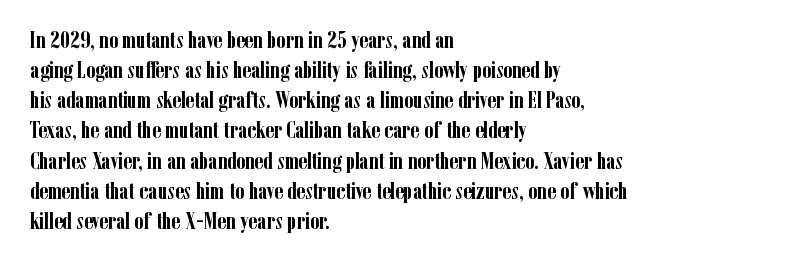
The image shows 23 px bold type, upright; set left-aligned, normal line spacing (1.31x), normal letter spacing, not underlined.
